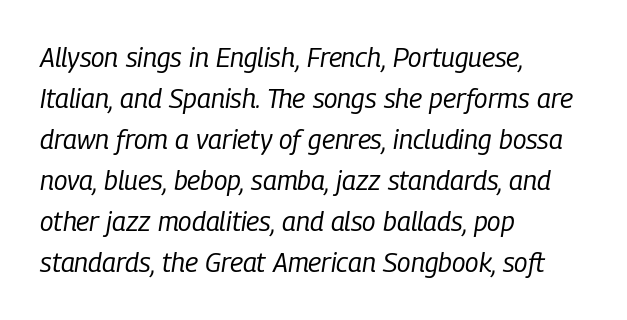
Q: Is the text bold? A: No.
Q: Is the text italic (slanted)? A: Yes, it leans right by about 9 degrees.
Q: Is the text underlined? A: No.
Q: How is the paragraph aligned? A: Left-aligned.
Q: Is the spacing between letters normal or unusually wide? A: Normal.
Q: Is the spacing between lines tight, normal or loose? A: Normal.
